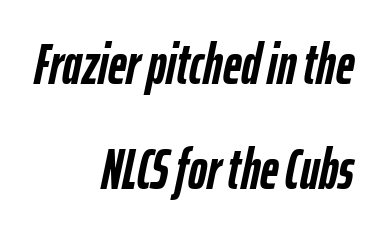
Right-aligned paragraph, ragged on the left. Standard letterfit; no display-style spreading of the glyphs. Summary of weight: heavy, a full bold. The rendering applies a slant to the glyphs. Honestly, there is no underline to notice here at all. The letters advance in unequal steps, a hallmark of proportional type.
